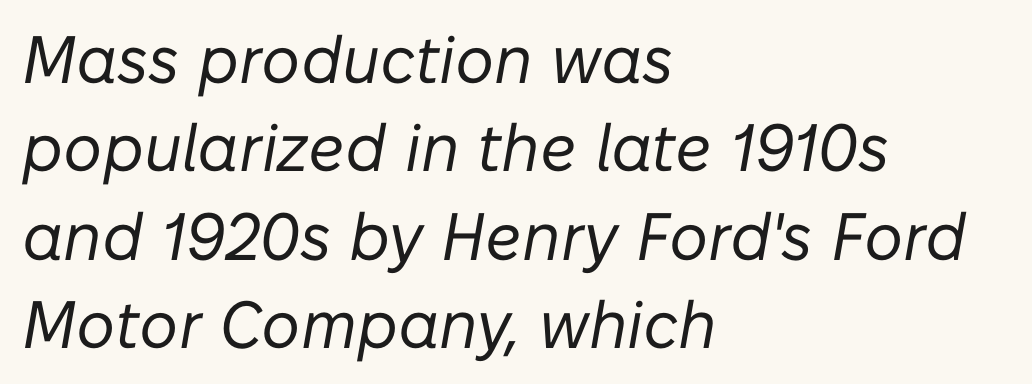
Q: Is the text bold? A: No.
Q: Is the text italic (slanted)? A: Yes, it leans right by about 10 degrees.
Q: Is the text underlined? A: No.
Q: How is the paragraph aligned? A: Left-aligned.
Q: Is the spacing between letters normal or unusually wide? A: Normal.
Q: Is the spacing between lines tight, normal or loose? A: Normal.
Q: Width (condensed, normal, or wide)? A: Normal.
Q: Stroke contrast? A: Low.
Q: x-height? A: Medium.
Q: Monospaced? A: No.
